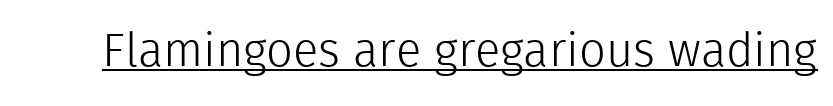
The image shows 47 px light sans-serif type, upright; set normal letter spacing, underlined; a medium x-height.
